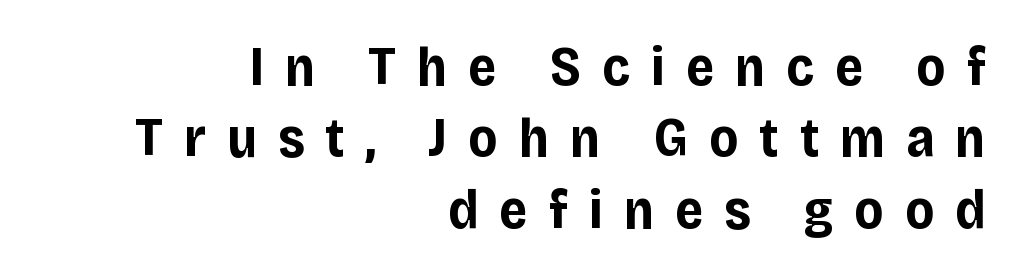
Q: Is the text bold? A: Yes.
Q: Is the text italic (slanted)? A: No, it is upright.
Q: Is the typeface a serif or a sans-serif typeface? A: Sans-serif.
Q: Is the text underlined? A: No.
Q: How is the paragraph aligned? A: Right-aligned.
Q: Is the spacing between letters normal or unusually wide? A: Unusually wide.
Q: Is the spacing between lines tight, normal or loose? A: Normal.
Q: Width (condensed, normal, or wide)? A: Normal.
Q: Stroke contrast? A: Low.
Q: x-height? A: Large.
Q: Monospaced? A: No.
